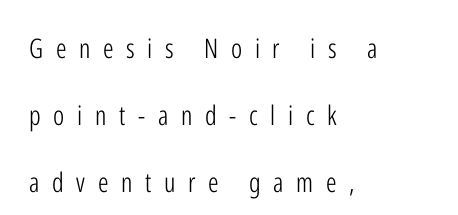
The image shows 27 px text type, upright; set left-aligned, loose line spacing (2.49x), unusually wide letter spacing (+0.47 em), not underlined.
